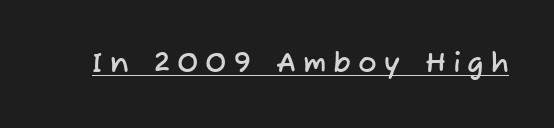
{"serif": "no", "width": "normal", "stroke_contrast": "low", "x_height": "medium", "monospaced": "no", "underline": "yes", "letter_spacing": "wide", "letter_spacing_em": 0.25, "glyph_px": 28}
